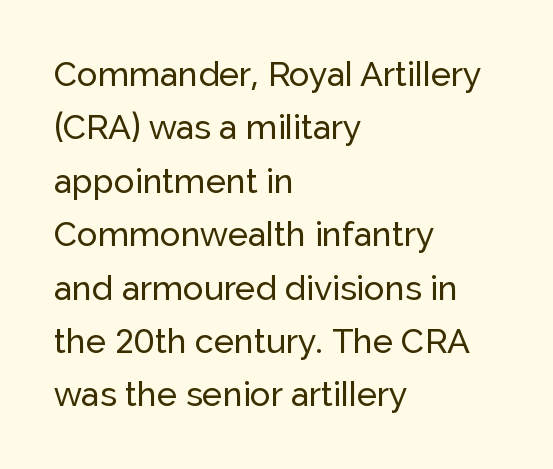
{"serif": "no", "italic": "no", "width": "normal", "stroke_contrast": "low", "x_height": "medium", "monospaced": "no", "underline": "no", "align": "left", "line_spacing": "normal", "line_spacing_ratio": 1.57, "letter_spacing": "normal", "letter_spacing_em": 0.0, "glyph_px": 34}
